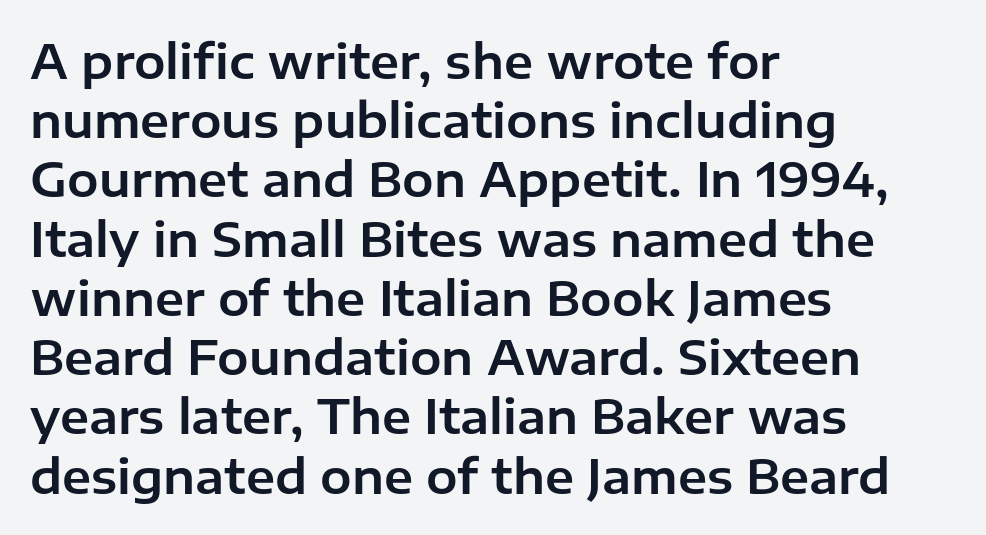
{"serif": "no", "italic": "no", "width": "normal", "stroke_contrast": "low", "x_height": "medium", "monospaced": "no", "underline": "no", "align": "left", "line_spacing": "normal", "line_spacing_ratio": 1.26, "letter_spacing": "normal", "letter_spacing_em": 0.0, "glyph_px": 47}
